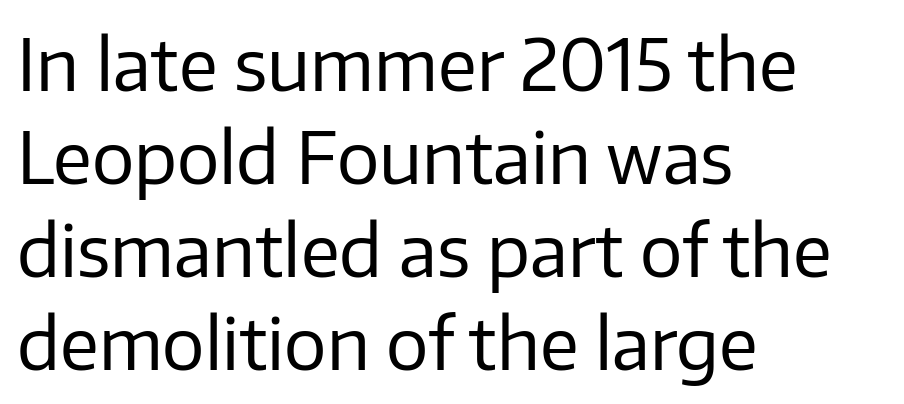
The image shows 71 px regular-weight sans-serif type, upright; set left-aligned, normal line spacing (1.31x), normal letter spacing, not underlined; low stroke contrast and a medium x-height.
